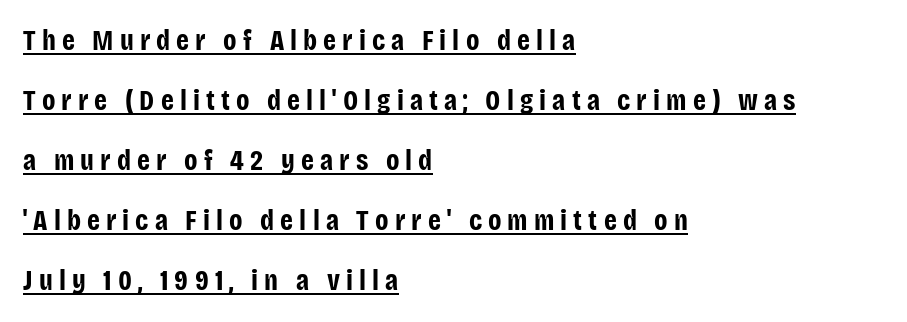
The image shows 29 px bold, condensed sans-serif type, upright; set left-aligned, loose line spacing (2.07x), unusually wide letter spacing (+0.21 em), underlined; low stroke contrast and a large x-height.
